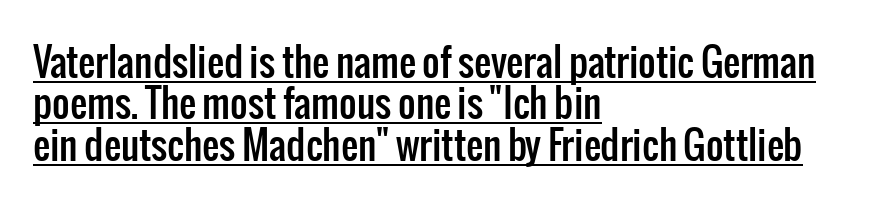
The image shows 38 px condensed sans-serif type, upright; set left-aligned, tight line spacing (1.09x), normal letter spacing, underlined; low stroke contrast and a medium x-height.
